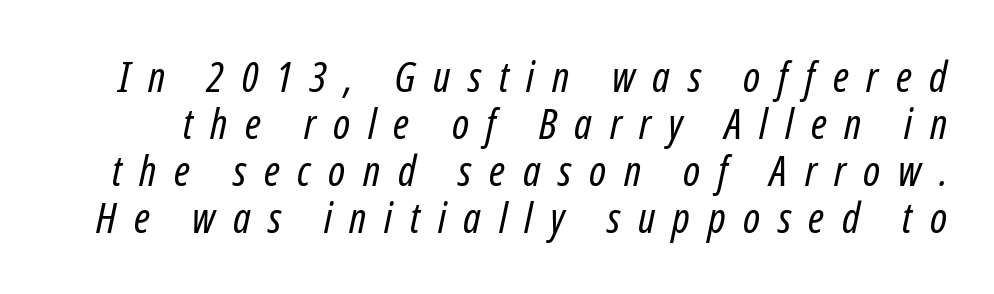
The image shows 42 px regular-weight, condensed type, italic (leaning right); set tight line spacing (1.12x), unusually wide letter spacing (+0.42 em), not underlined; low stroke contrast and a medium x-height.
